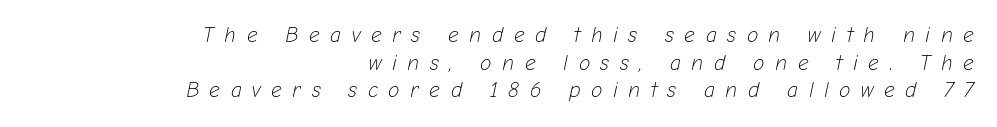
Q: Is the text bold? A: No.
Q: Is the text italic (slanted)? A: Yes, it leans right by about 12 degrees.
Q: Is the text underlined? A: No.
Q: How is the paragraph aligned? A: Right-aligned.
Q: Is the spacing between letters normal or unusually wide? A: Unusually wide.
Q: Is the spacing between lines tight, normal or loose? A: Normal.
